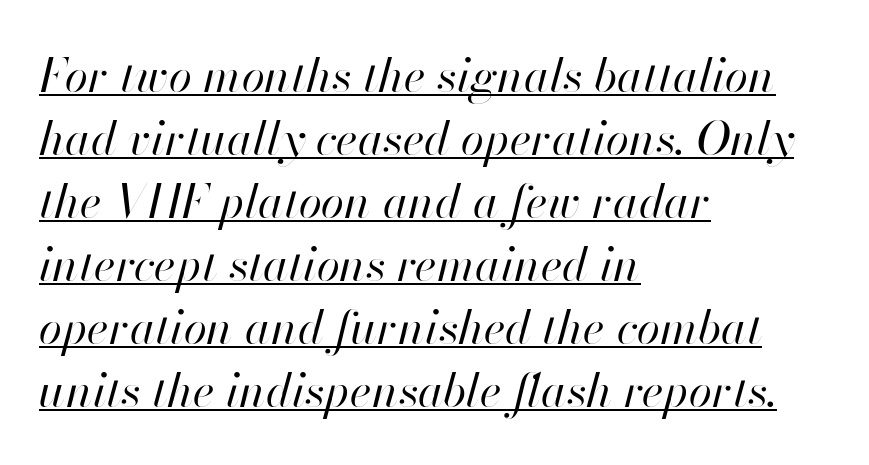
{"italic": "yes", "lean": "right", "slant_degrees": 13, "bold": "no", "weight": "regular", "width": "normal", "stroke_contrast": "high", "x_height": "small", "monospaced": "no", "underline": "yes", "align": "left", "line_spacing": "normal", "line_spacing_ratio": 1.34, "letter_spacing": "normal", "letter_spacing_em": 0.0, "glyph_px": 47}
